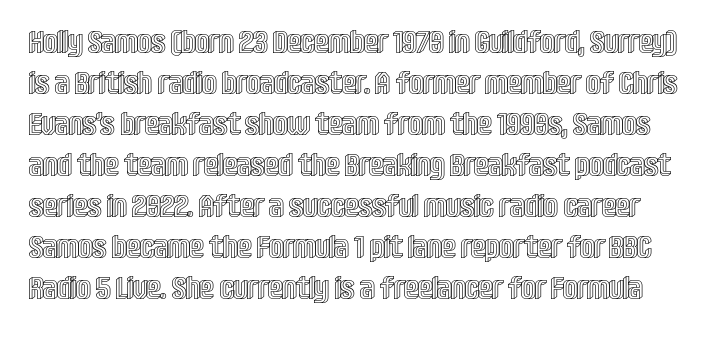
{"italic": "no", "width": "condensed", "x_height": "large", "monospaced": "no", "underline": "no", "line_spacing": "normal", "line_spacing_ratio": 1.28, "letter_spacing": "normal", "letter_spacing_em": 0.0, "glyph_px": 32}
